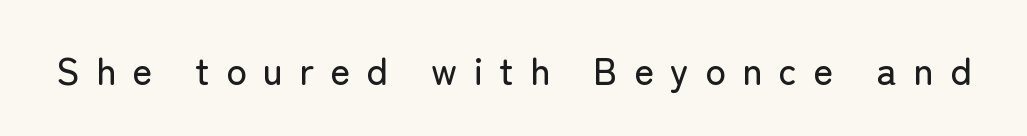
Q: Is the text italic (slanted)? A: No, it is upright.
Q: Is the typeface a serif or a sans-serif typeface? A: Sans-serif.
Q: Is the text underlined? A: No.
Q: Is the spacing between letters normal or unusually wide? A: Unusually wide.
Q: Width (condensed, normal, or wide)? A: Normal.
Q: Stroke contrast? A: Low.
Q: x-height? A: Medium.
Q: Monospaced? A: No.
